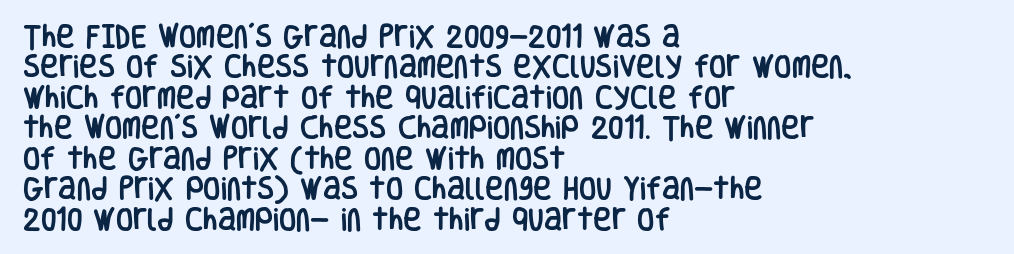
{"italic": "no", "underline": "no", "align": "left", "line_spacing_ratio": 1.22, "letter_spacing": "normal", "letter_spacing_em": 0.0, "glyph_px": 25}
